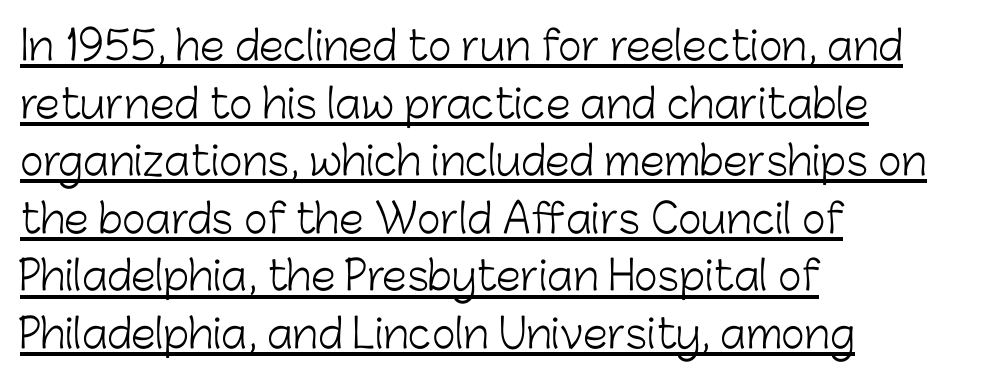
{"serif": "no", "italic": "no", "bold": "no", "weight": "light", "width": "normal", "stroke_contrast": "low", "x_height": "medium", "monospaced": "no", "underline": "yes", "align": "left", "line_spacing": "normal", "line_spacing_ratio": 1.44, "letter_spacing": "normal", "letter_spacing_em": 0.0, "glyph_px": 40}
